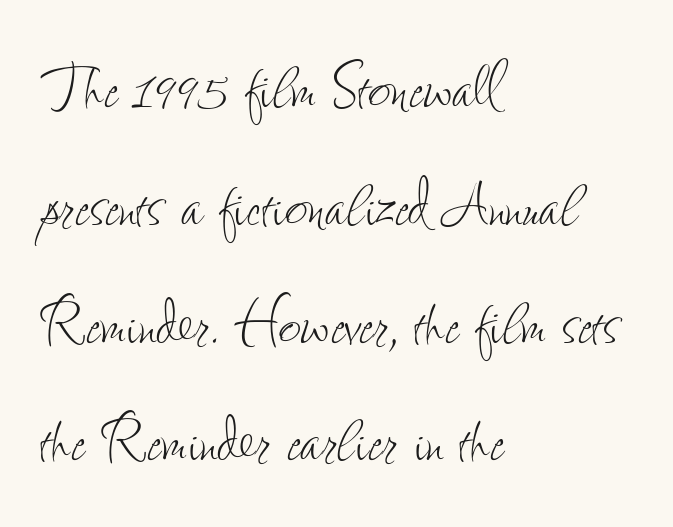
Each stroke keeps to a modest, everyday thickness or less. Is the block centered? No — it sits flush against the left margin. Observe the ordinary spacing: letters are neighbours, not strangers. These lines are rendered in a variable-pitch font.
